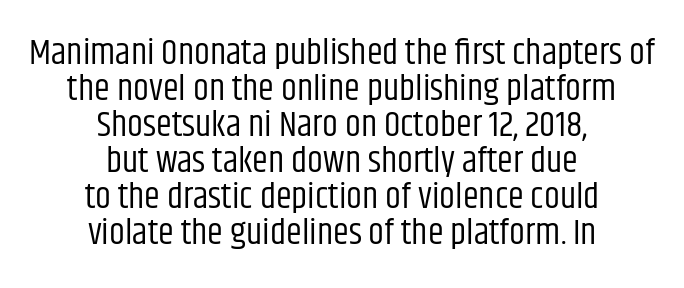
A centered setting, common on invitations and titles, is used for this passage. No italicization has been applied; the sample stays upright. Note the varied advance widths — an 'i' is clearly narrower than an 'm'. The space beneath each line is pristine and unruled. The passage shown is not bold in any degree. Nobody touched the tracking dial on this one.
